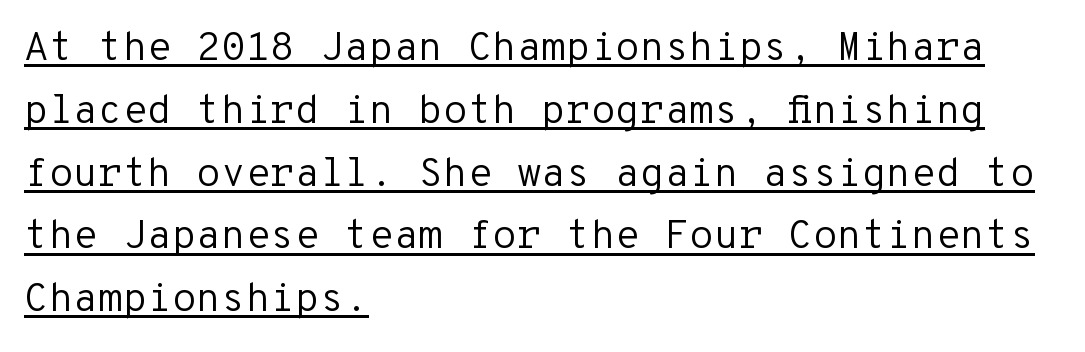
{"serif": "no", "italic": "no", "bold": "no", "weight": "regular", "width": "normal", "stroke_contrast": "low", "x_height": "medium", "monospaced": "yes", "underline": "yes", "align": "left", "line_spacing": "normal", "line_spacing_ratio": 1.57, "letter_spacing": "normal", "letter_spacing_em": 0.0, "glyph_px": 40}
